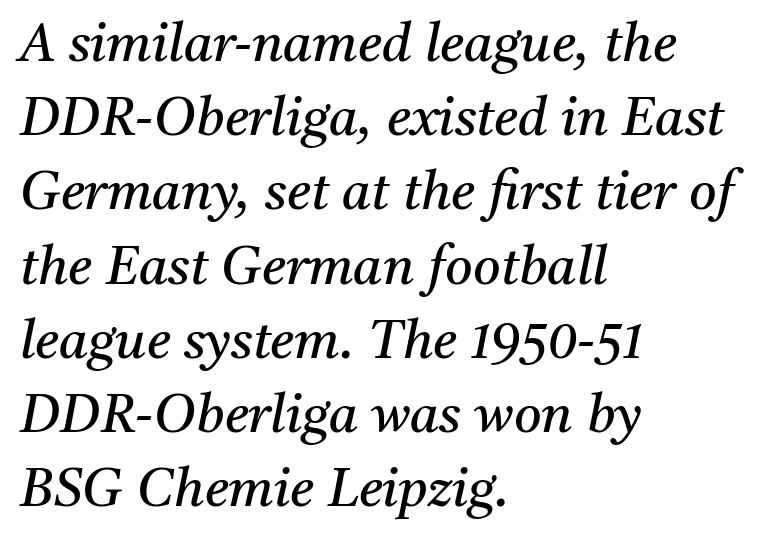
{"serif": "yes", "italic": "yes", "lean": "right", "slant_degrees": 11, "bold": "no", "weight": "regular", "width": "normal", "stroke_contrast": "medium", "x_height": "medium", "monospaced": "no", "underline": "no", "align": "left", "line_spacing": "normal", "line_spacing_ratio": 1.4, "letter_spacing": "normal", "letter_spacing_em": 0.0, "glyph_px": 53}
